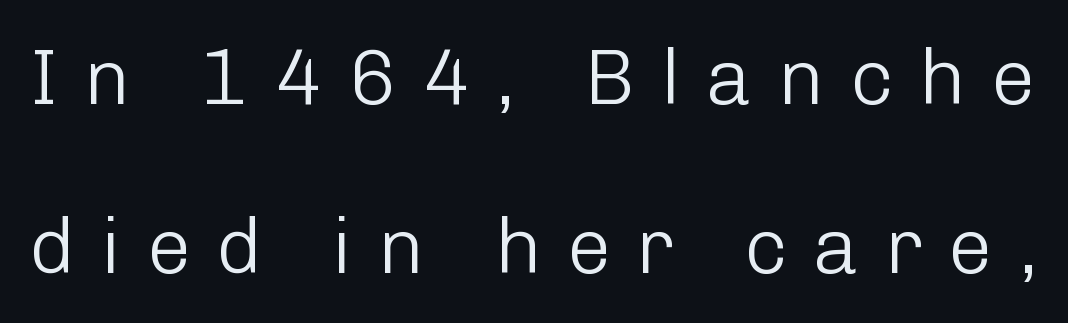
Clear beneath every line of the passage. Leading: increased. Compared with typical body copy, the letter spacing here is much looser. Serif or sans? Sans — the stroke terminals are bare. Ink coverage per letter is moderate at most.
